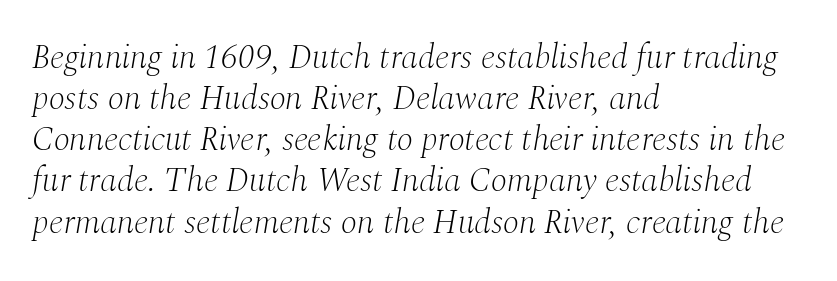
The image shows 34 px light serif type, italic (leaning right); set left-aligned, line spacing 1.21x, normal letter spacing, not underlined; medium stroke contrast and a medium x-height.
